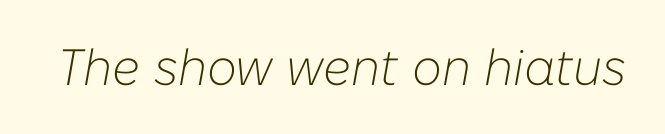
{"italic": "yes", "lean": "right", "slant_degrees": 10, "bold": "no", "weight": "light", "width": "normal", "stroke_contrast": "low", "x_height": "medium", "monospaced": "no", "underline": "no", "letter_spacing": "normal", "letter_spacing_em": 0.0, "glyph_px": 51}
